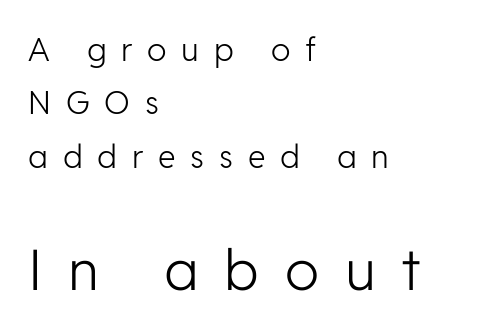
This is roman type, the default non-slanted kind. Substantial extra tracking has been applied to these lines. This layout puts the modest block above and the oversized block below. Horizontal alignment here is leftward, the default for most running prose.
